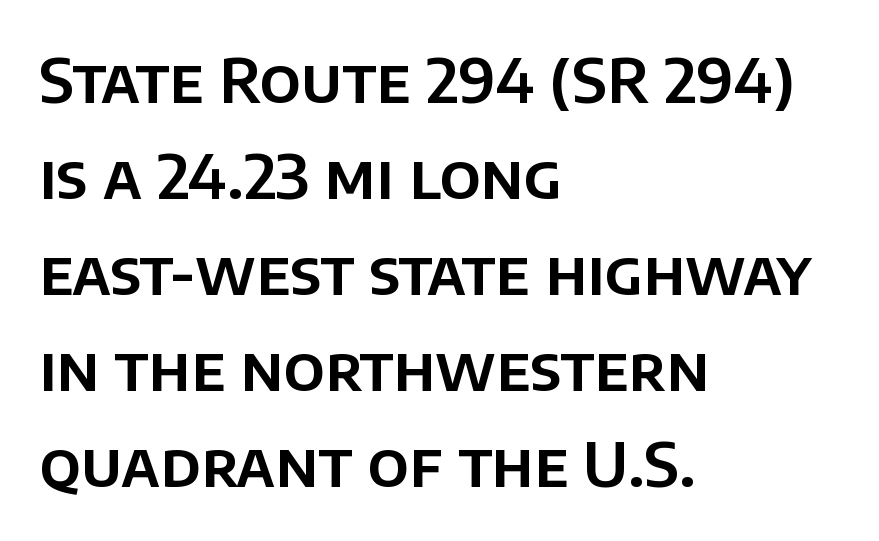
The image shows 62 px sans-serif type, upright; set left-aligned, normal line spacing (1.55x), normal letter spacing, not underlined; low stroke contrast and a large x-height.
